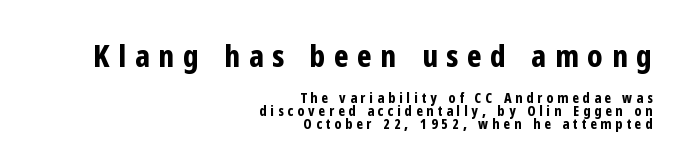
Whoever set this made the first block the dominant, larger element. Each line ends at the same right margin while the left side varies. Every stem runs plumb, perpendicular to the baseline. Check under the words: just untouched page.
